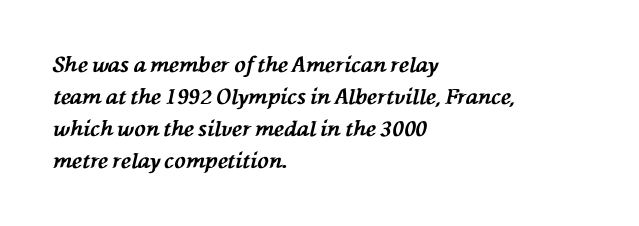
The image shows 21 px bold type, italic (leaning left); set left-aligned, normal line spacing (1.52x), normal letter spacing, not underlined.
